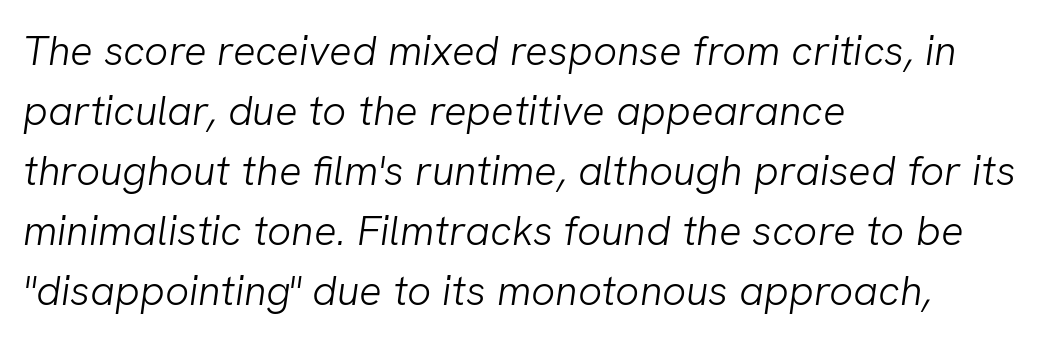
The face used here is a sans, in the tradition of grotesques and geometrics. The gaps between neighbouring characters are ordinary and unremarkable. The characters are drawn with everyday or finer stroke widths. Where is the straight margin? On the left.
